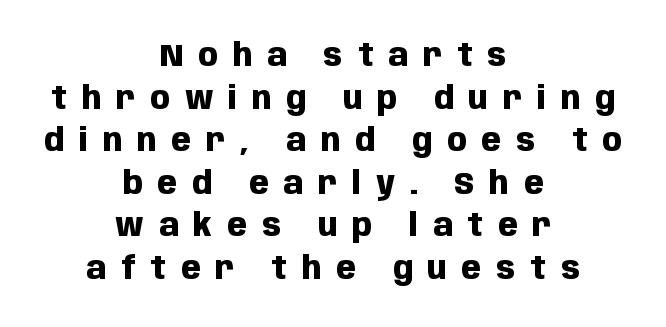
{"serif": "no", "italic": "no", "bold": "yes", "weight": "heavy", "width": "condensed", "stroke_contrast": "low", "x_height": "large", "monospaced": "no", "underline": "no", "align": "center", "line_spacing": "normal", "line_spacing_ratio": 1.33, "letter_spacing": "wide", "letter_spacing_em": 0.47, "glyph_px": 32}
